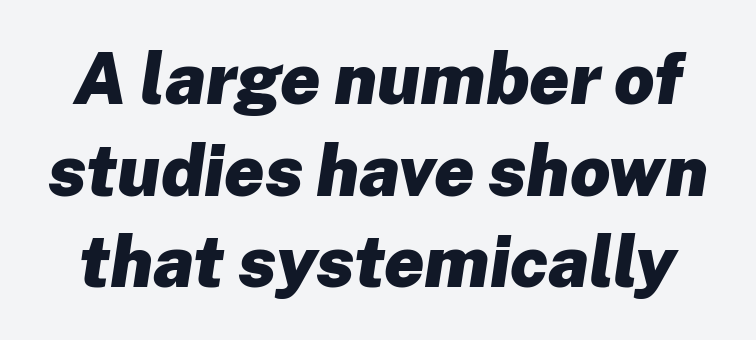
{"italic": "yes", "lean": "right", "slant_degrees": 8, "bold": "yes", "weight": "heavy", "width": "normal", "stroke_contrast": "low", "x_height": "medium", "monospaced": "no", "underline": "no", "line_spacing": "normal", "line_spacing_ratio": 1.29, "letter_spacing": "normal", "letter_spacing_em": 0.0, "glyph_px": 71}
